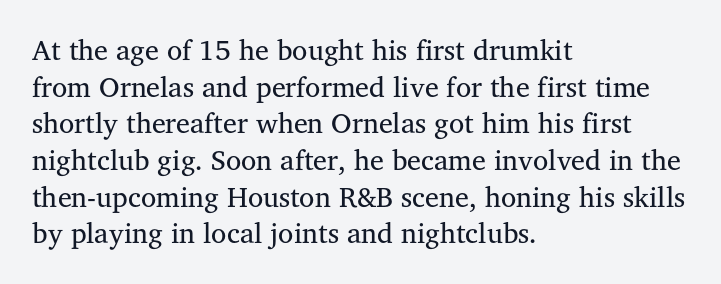
{"serif": "yes", "italic": "no", "bold": "no", "weight": "regular", "width": "normal", "stroke_contrast": "medium", "x_height": "medium", "monospaced": "no", "underline": "no", "align": "left", "line_spacing": "normal", "line_spacing_ratio": 1.31, "letter_spacing": "normal", "letter_spacing_em": 0.0, "glyph_px": 28}
